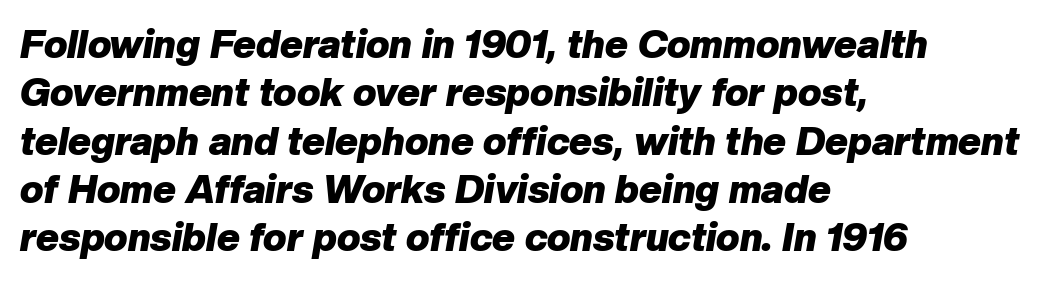
The passage shown has conventional tracking throughout. The glyphs have the mass of a bold cut. Looks like regular typesetting: each glyph gets only the width it needs. The foot of each line stays bare and open. Line beginnings align vertically; line endings do not.
